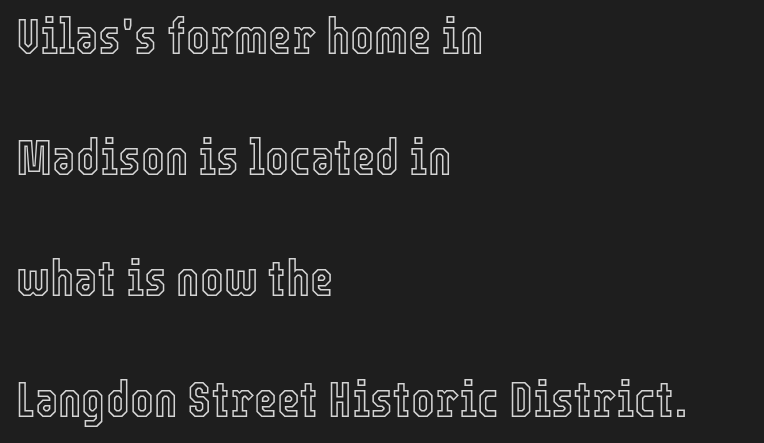
{"italic": "no", "width": "condensed", "x_height": "medium", "monospaced": "no", "underline": "no", "align": "left", "line_spacing": "loose", "line_spacing_ratio": 2.42, "letter_spacing": "normal", "letter_spacing_em": 0.0, "glyph_px": 50}
